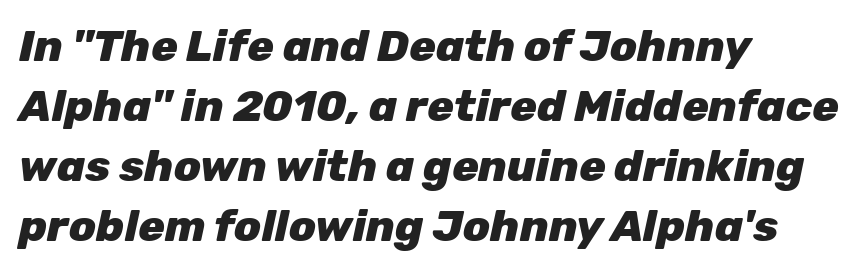
Q: Is the text bold? A: Yes.
Q: Is the text italic (slanted)? A: Yes, it leans right by about 12 degrees.
Q: Is the text underlined? A: No.
Q: How is the paragraph aligned? A: Left-aligned.
Q: Is the spacing between letters normal or unusually wide? A: Normal.
Q: Is the spacing between lines tight, normal or loose? A: Normal.
Q: Width (condensed, normal, or wide)? A: Normal.
Q: Stroke contrast? A: Low.
Q: x-height? A: Medium.
Q: Monospaced? A: No.
